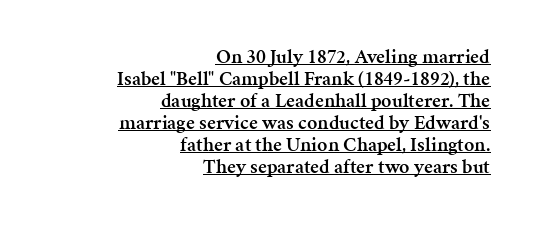
{"italic": "no", "bold": "semi", "underline": "yes", "align": "right", "line_spacing": "tight", "line_spacing_ratio": 1.1, "letter_spacing": "normal", "letter_spacing_em": 0.0, "glyph_px": 20}
